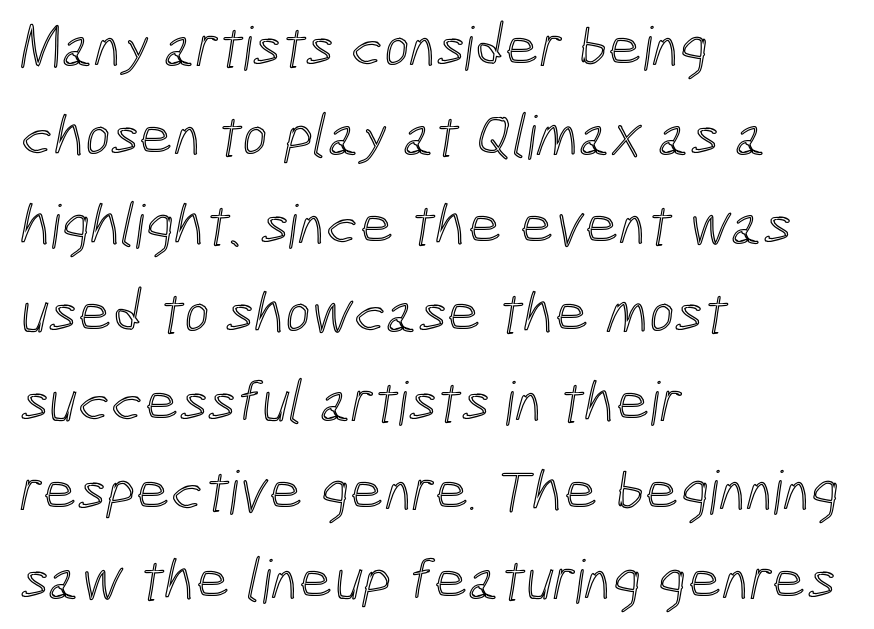
Q: Is the text underlined? A: No.
Q: How is the paragraph aligned? A: Left-aligned.
Q: Is the spacing between letters normal or unusually wide? A: Normal.
Q: Is the spacing between lines tight, normal or loose? A: Normal.
Q: Width (condensed, normal, or wide)? A: Condensed.
Q: x-height? A: Medium.
Q: Monospaced? A: No.
